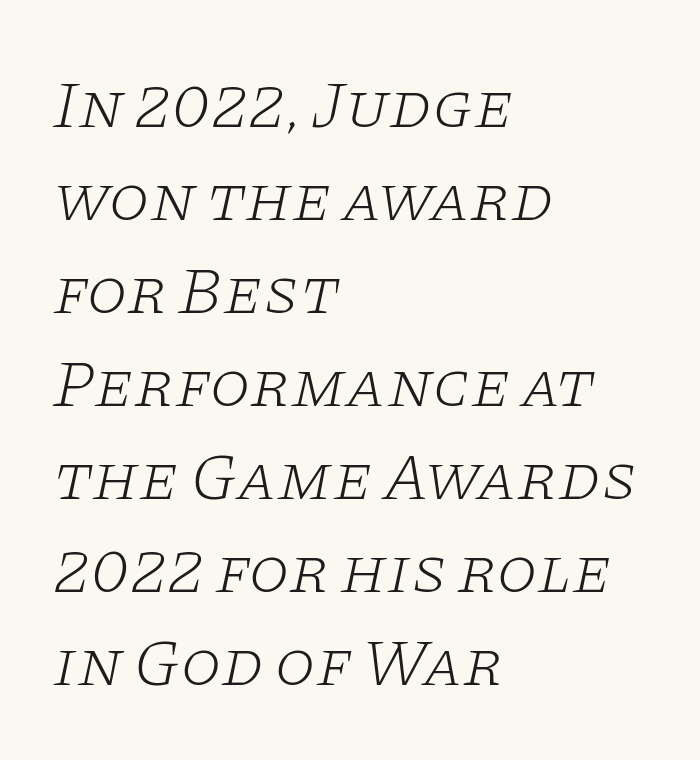
The image shows 66 px light, wide serif type, italic (leaning right); set left-aligned, normal line spacing (1.41x), normal letter spacing, not underlined; low stroke contrast and a large x-height.
